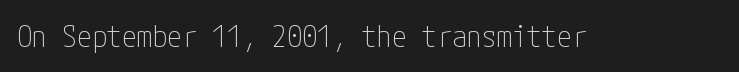
The image shows 30 px thin, condensed sans-serif type, upright; set normal letter spacing, not underlined; low stroke contrast and a medium x-height.
